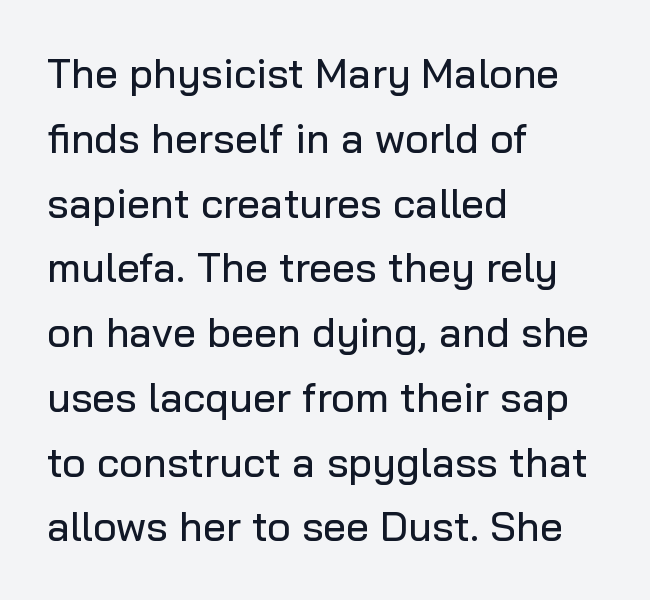
Q: Is the text italic (slanted)? A: No, it is upright.
Q: Is the typeface a serif or a sans-serif typeface? A: Sans-serif.
Q: Is the text underlined? A: No.
Q: How is the paragraph aligned? A: Left-aligned.
Q: Is the spacing between letters normal or unusually wide? A: Normal.
Q: Is the spacing between lines tight, normal or loose? A: Normal.
Q: Width (condensed, normal, or wide)? A: Normal.
Q: Stroke contrast? A: Low.
Q: x-height? A: Medium.
Q: Monospaced? A: No.
